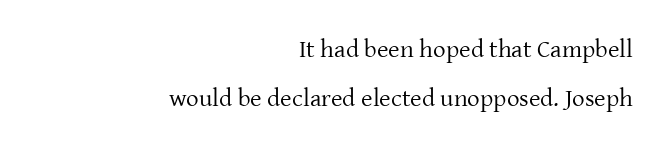
Q: Is the text bold? A: No.
Q: Is the text italic (slanted)? A: No, it is upright.
Q: Is the text underlined? A: No.
Q: How is the paragraph aligned? A: Right-aligned.
Q: Is the spacing between letters normal or unusually wide? A: Normal.
Q: Is the spacing between lines tight, normal or loose? A: Loose.
